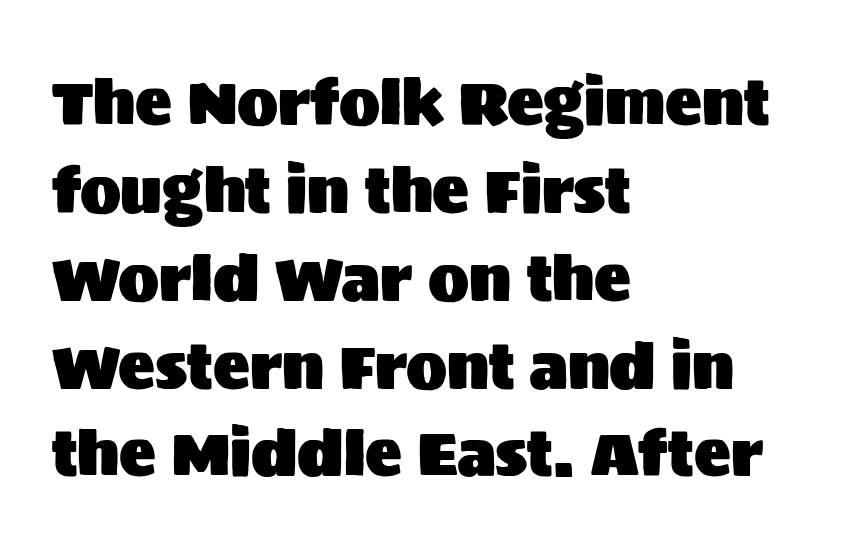
Q: Is the text italic (slanted)? A: No, it is upright.
Q: Is the typeface a serif or a sans-serif typeface? A: Sans-serif.
Q: Is the text underlined? A: No.
Q: How is the paragraph aligned? A: Left-aligned.
Q: Is the spacing between letters normal or unusually wide? A: Normal.
Q: Is the spacing between lines tight, normal or loose? A: Normal.
Q: Width (condensed, normal, or wide)? A: Normal.
Q: Stroke contrast? A: Medium.
Q: x-height? A: Large.
Q: Monospaced? A: No.
